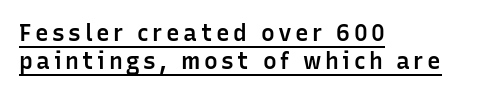
The image shows 23 px text type, upright; set left-aligned, line spacing 1.22x, underlined.
